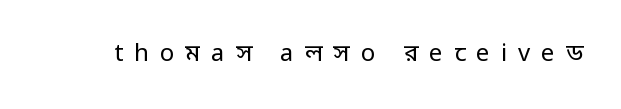
{"italic": "no", "bold": "no", "underline": "no", "letter_spacing": "wide", "letter_spacing_em": 0.46, "glyph_px": 24}
